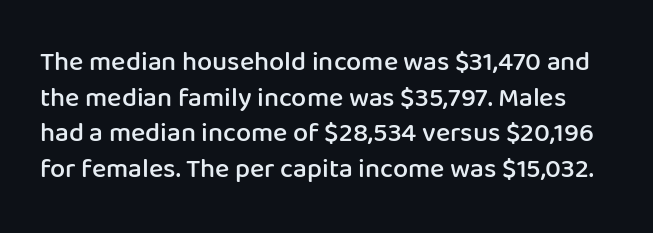
Q: Is the text bold? A: Semi-bold.
Q: Is the text italic (slanted)? A: No, it is upright.
Q: Is the text underlined? A: No.
Q: Is the spacing between letters normal or unusually wide? A: Normal.
Q: Is the spacing between lines tight, normal or loose? A: Normal.
